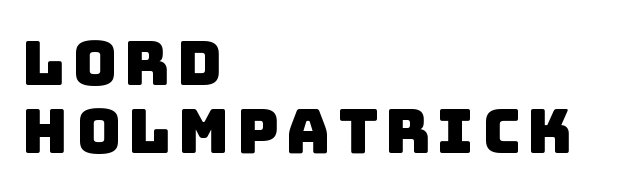
The image shows 61 px sans-serif type; set left-aligned, tight line spacing (1.11x), not underlined; low stroke contrast and a large x-height.
